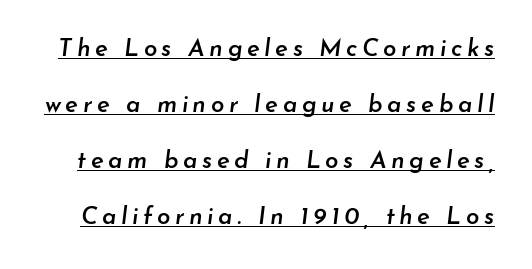
The font is running at a semibold setting, under full bold. The string is rendered with underlining switched on. A great deal of white space separates one row of letters from the next. This is oblique type, the kind used for emphasis or titles.
